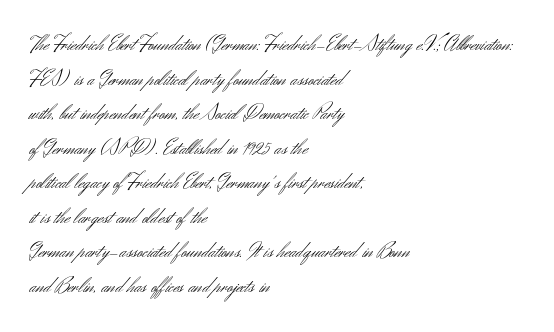
Q: Is the text bold? A: No.
Q: Is the text italic (slanted)? A: Yes.
Q: Is the text underlined? A: No.
Q: How is the paragraph aligned? A: Left-aligned.
Q: Is the spacing between letters normal or unusually wide? A: Normal.
Q: Is the spacing between lines tight, normal or loose? A: Normal.
